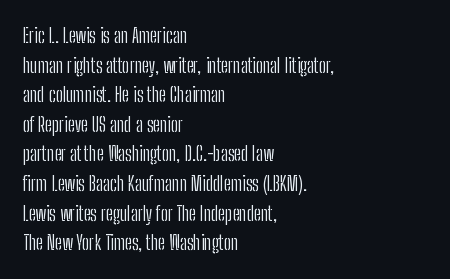
Q: Is the text bold? A: No.
Q: Is the text italic (slanted)? A: No, it is upright.
Q: Is the text underlined? A: No.
Q: How is the paragraph aligned? A: Left-aligned.
Q: Is the spacing between letters normal or unusually wide? A: Normal.
Q: Is the spacing between lines tight, normal or loose? A: Normal.
